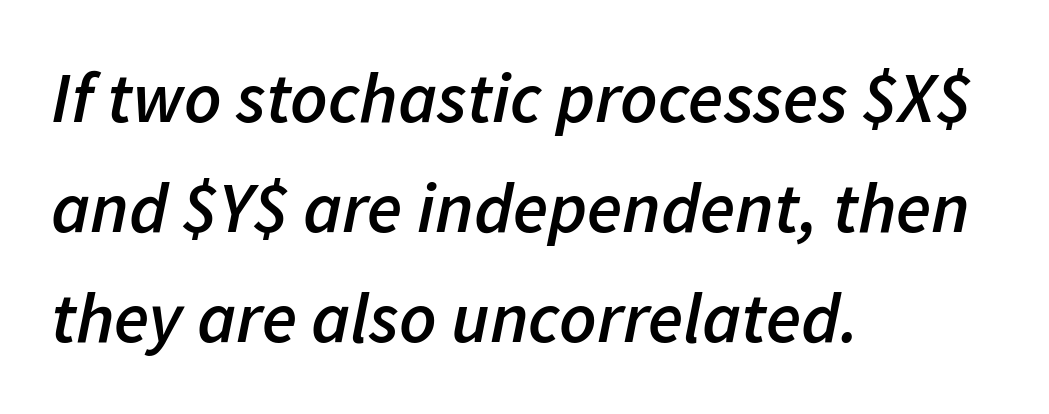
The image shows 72 px semibold type, italic (leaning right); set left-aligned, normal line spacing (1.53x), normal letter spacing, not underlined; low stroke contrast and a medium x-height.
